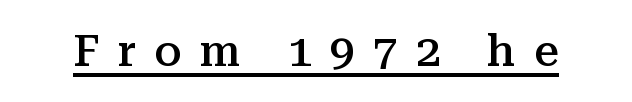
The image shows 44 px semibold serif type, upright; set unusually wide letter spacing (+0.41 em), underlined; medium stroke contrast and a medium x-height.
